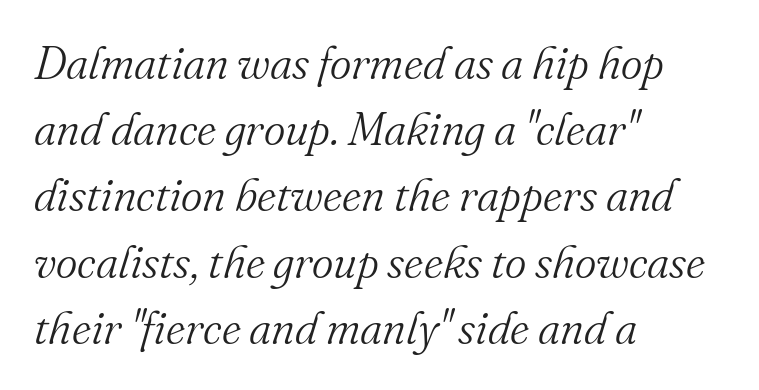
Words appear dense and cohesive because spacing is normal. On a weight scale, this lands at 450 or below. Do the characters align in a grid? No, the font is proportional. Glance below the letters and you will spot only blank space.
